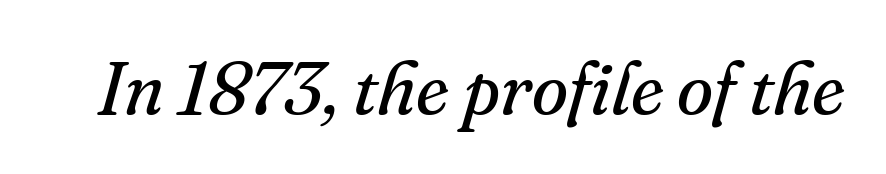
The image shows 74 px regular-weight serif type, italic (leaning right); set normal letter spacing, not underlined; medium stroke contrast and a small x-height.
